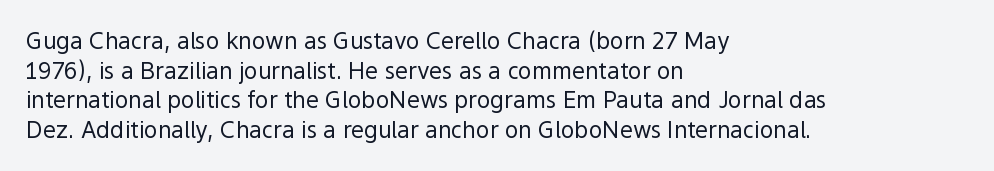
{"italic": "no", "bold": "no", "underline": "no", "align": "left", "line_spacing": "normal", "line_spacing_ratio": 1.29, "letter_spacing": "normal", "letter_spacing_em": 0.0, "glyph_px": 23}
